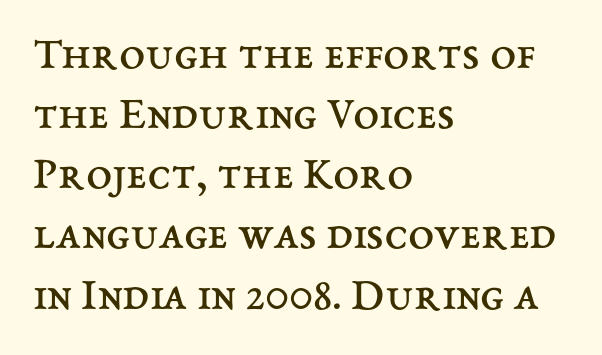
The image shows 47 px regular-weight type, upright; set left-aligned, normal line spacing (1.28x), normal letter spacing, not underlined; medium stroke contrast and a medium x-height.
